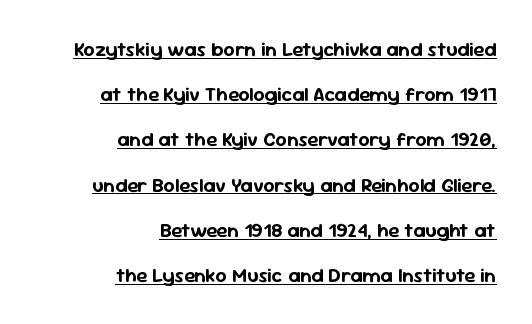
The image shows 20 px text type, upright; set right-aligned, loose line spacing (2.26x), normal letter spacing, underlined.
